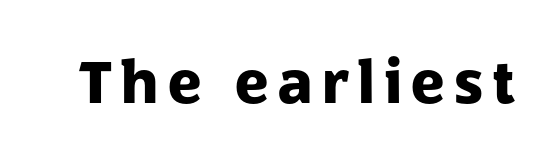
This is roman type, the default non-slanted kind. Rule under the text: the space is simply empty. Nothing sits at the stroke ends, so this counts as sans-serif. Weight check: bold — yes, fully. Think of a printed novel: that variable character pitch is what you see here.
